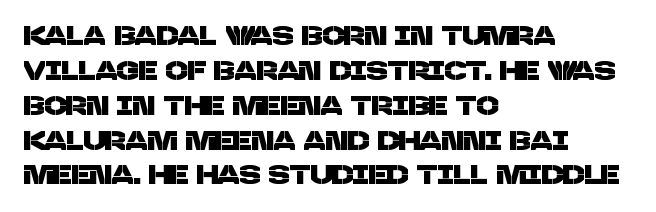
{"underline": "no", "align": "left", "line_spacing": "normal", "line_spacing_ratio": 1.34, "letter_spacing": "normal", "letter_spacing_em": 0.0, "glyph_px": 26}
